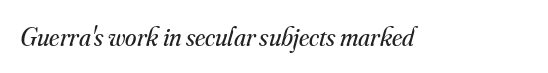
This rendering leaves character spacing at its baseline value. No letter is thick-stroked: the sample isn't bold. Descenders hang freely into open space. Every character sits at an angle, as italics do.
